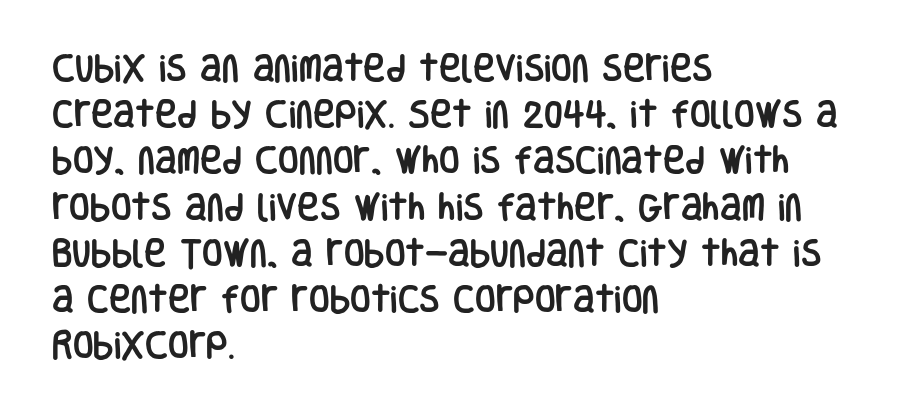
Q: Is the text italic (slanted)? A: No, it is upright.
Q: Is the typeface a serif or a sans-serif typeface? A: Sans-serif.
Q: Is the text underlined? A: No.
Q: How is the paragraph aligned? A: Left-aligned.
Q: Is the spacing between letters normal or unusually wide? A: Normal.
Q: Is the spacing between lines tight, normal or loose? A: Normal.
Q: Width (condensed, normal, or wide)? A: Condensed.
Q: Stroke contrast? A: Low.
Q: x-height? A: Large.
Q: Monospaced? A: No.
